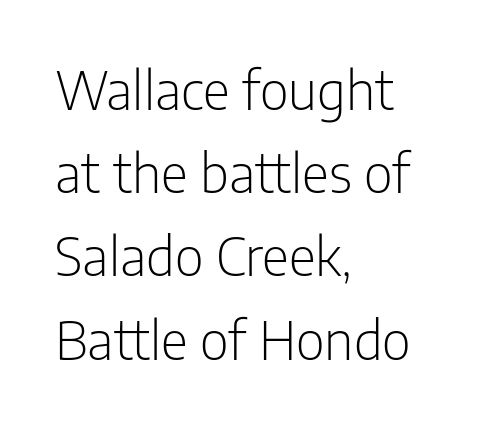
The image shows 53 px light, condensed sans-serif type, upright; set left-aligned, normal line spacing (1.57x), normal letter spacing, not underlined; low stroke contrast and a medium x-height.
